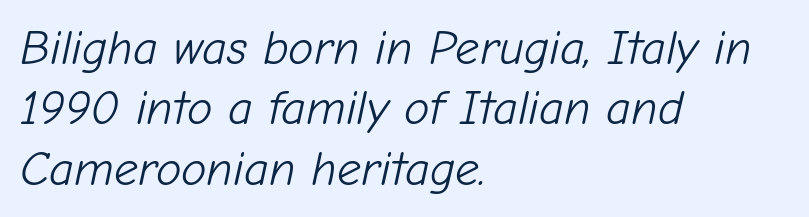
The image shows 48 px light type, italic (leaning right); set left-aligned, normal line spacing (1.26x), normal letter spacing, not underlined; low stroke contrast and a medium x-height.
